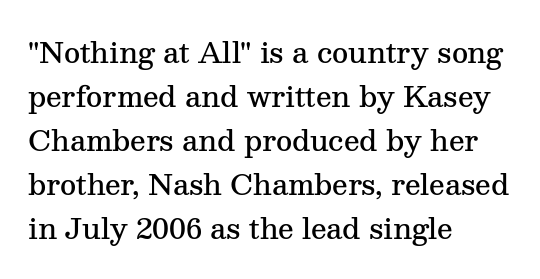
Is this a fixed-width face? No — the glyphs have proportional, varying widths. Stems and bowls a touch heavier than normal — semibold. Small tapered or slab feet sit at the stroke ends, so this counts as serif. The rows are spaced the way most documents space them. You can tell it's not italic because the verticals are truly vertical. Leftover space on each line is placed entirely after the last word.
